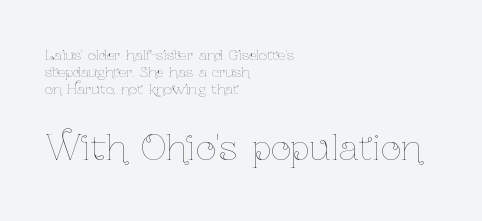
Nobody touched the tracking dial on this one. You get the small type first, then a jump to larger type. Clear beneath every line of the passage. On a weight scale, this lands at 450 or below. It's the straight-up-and-down kind of type.
